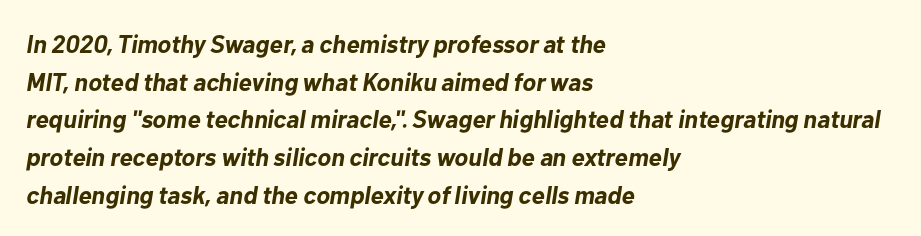
Q: Is the text bold? A: Yes.
Q: Is the text italic (slanted)? A: Yes, it leans right by about 10 degrees.
Q: Is the text underlined? A: No.
Q: How is the paragraph aligned? A: Left-aligned.
Q: Is the spacing between letters normal or unusually wide? A: Normal.
Q: Is the spacing between lines tight, normal or loose? A: Normal.
